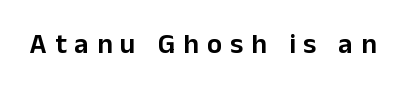
Q: Is the text italic (slanted)? A: No, it is upright.
Q: Is the typeface a serif or a sans-serif typeface? A: Sans-serif.
Q: Is the text underlined? A: No.
Q: Is the spacing between letters normal or unusually wide? A: Unusually wide.
Q: Width (condensed, normal, or wide)? A: Normal.
Q: Stroke contrast? A: Low.
Q: x-height? A: Medium.
Q: Monospaced? A: No.
